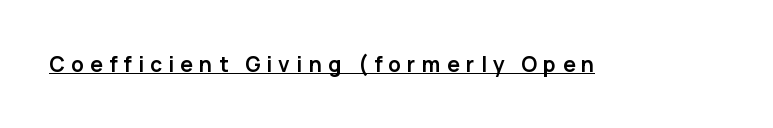
{"italic": "no", "bold": "yes", "underline": "yes", "letter_spacing": "wide", "letter_spacing_em": 0.3, "glyph_px": 21}
